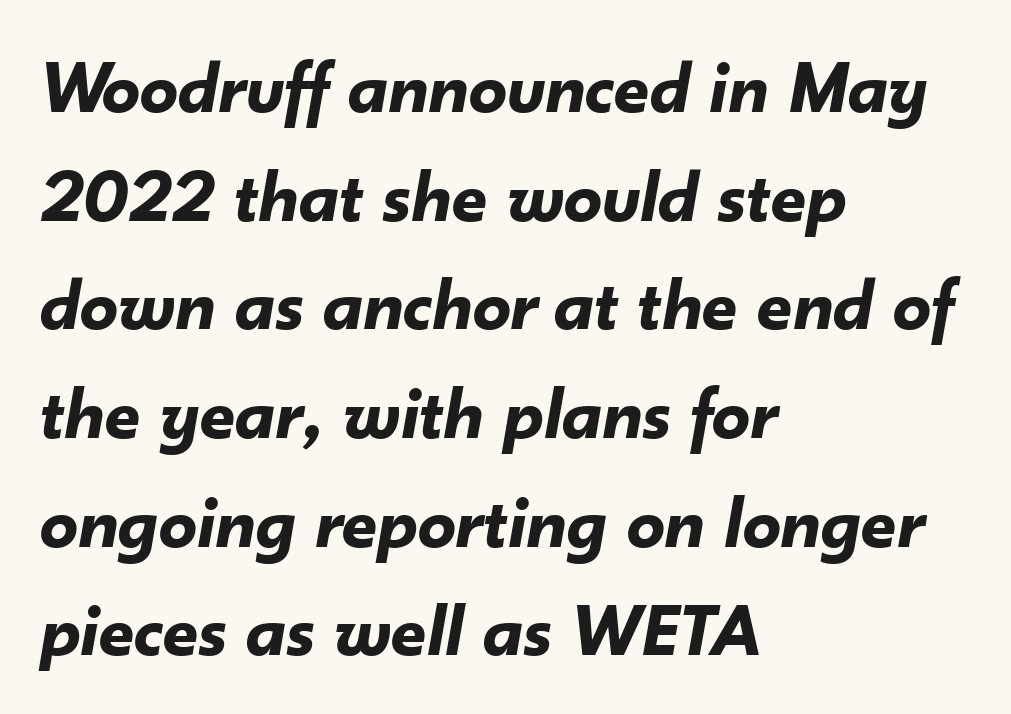
{"italic": "yes", "lean": "right", "slant_degrees": 10, "bold": "yes", "weight": "bold", "width": "normal", "stroke_contrast": "low", "x_height": "small", "monospaced": "no", "underline": "no", "align": "left", "line_spacing": "normal", "line_spacing_ratio": 1.43, "letter_spacing": "normal", "letter_spacing_em": 0.0, "glyph_px": 76}
